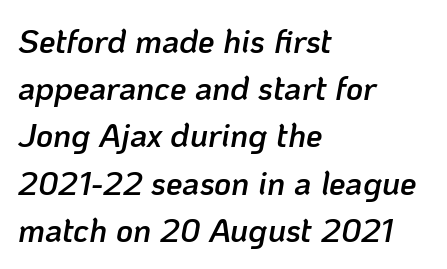
Vertical spacing — default. Rule under the text: the space is simply empty. The passage is arranged the way most books set body copy — flush left. Does the weight exceed regular? Yes, but only to semibold. Each letter keeps its own natural width here, so spacing adapts to shape. This sample uses plain, unmodified letter spacing.
